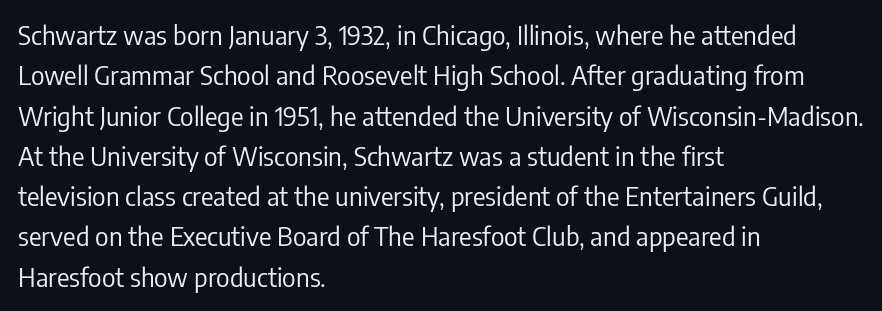
{"italic": "no", "bold": "no", "underline": "no", "align": "left", "line_spacing": "normal", "line_spacing_ratio": 1.55, "letter_spacing": "normal", "letter_spacing_em": 0.0, "glyph_px": 26}
